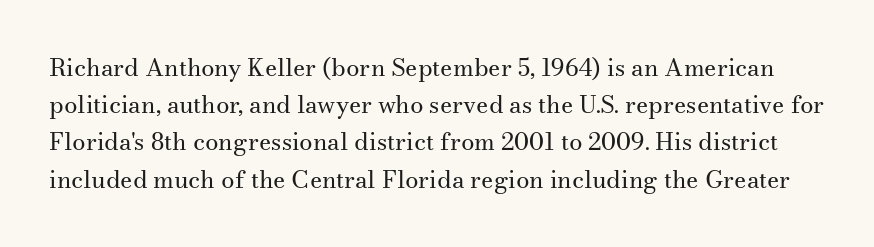
{"italic": "no", "bold": "no", "underline": "no", "line_spacing": "normal", "line_spacing_ratio": 1.55, "letter_spacing": "normal", "letter_spacing_em": 0.0, "glyph_px": 24}
